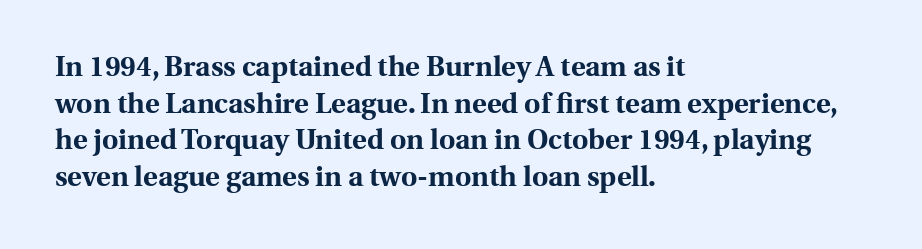
The image shows 28 px bold serif type, upright; set left-aligned, normal line spacing (1.31x), normal letter spacing, not underlined; a medium x-height.
